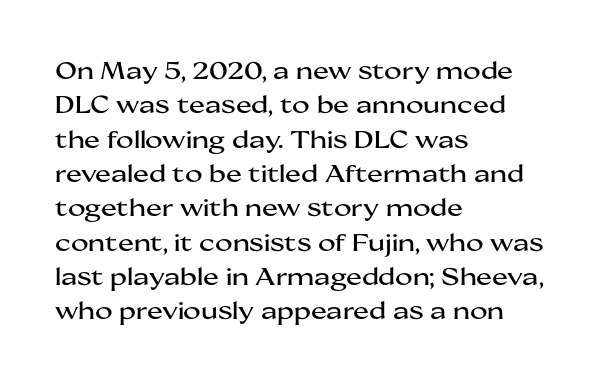
{"italic": "no", "underline": "no", "align": "left", "line_spacing": "normal", "line_spacing_ratio": 1.43, "letter_spacing": "normal", "letter_spacing_em": 0.0, "glyph_px": 24}
